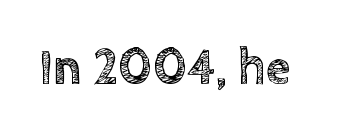
{"italic": "no", "width": "normal", "x_height": "large", "monospaced": "no", "underline": "no", "letter_spacing": "normal", "letter_spacing_em": 0.0, "glyph_px": 50}
